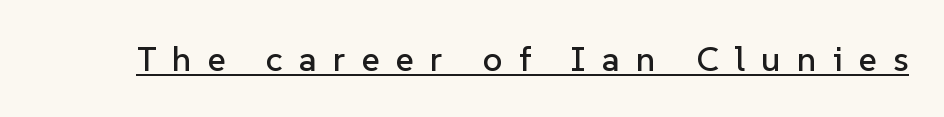
{"serif": "no", "italic": "no", "width": "normal", "stroke_contrast": "low", "x_height": "medium", "monospaced": "no", "underline": "yes", "letter_spacing": "wide", "letter_spacing_em": 0.46, "glyph_px": 35}
